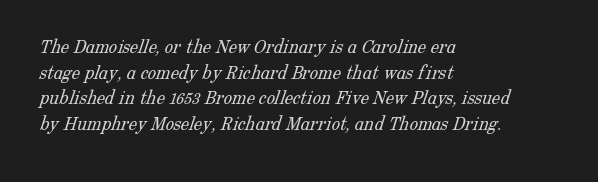
Q: Is the text bold? A: No.
Q: Is the text underlined? A: No.
Q: How is the paragraph aligned? A: Left-aligned.
Q: Is the spacing between letters normal or unusually wide? A: Normal.
